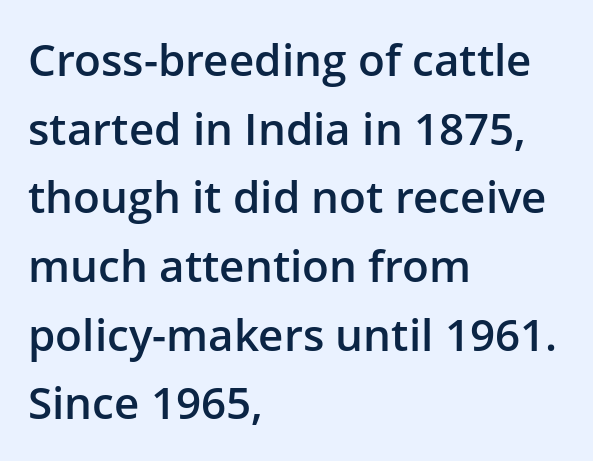
The image shows 44 px semibold sans-serif type, upright; set left-aligned, normal line spacing (1.56x), normal letter spacing, not underlined; low stroke contrast and a medium x-height.
